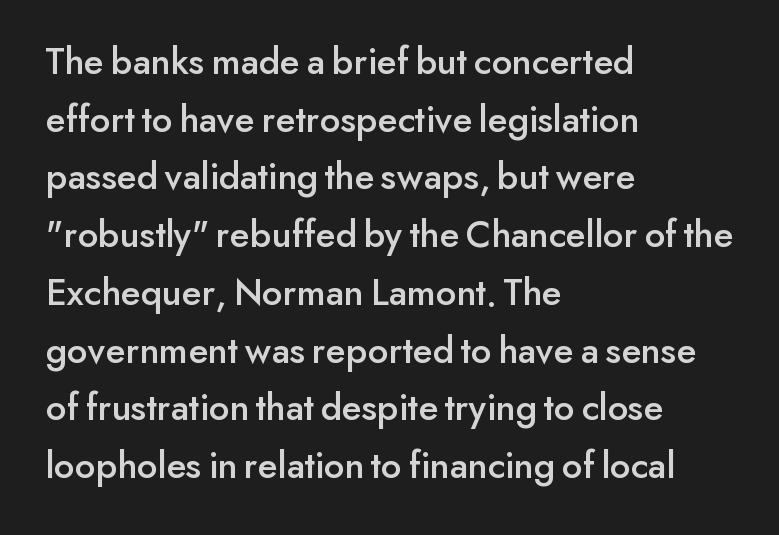
{"serif": "no", "italic": "no", "width": "normal", "stroke_contrast": "low", "x_height": "small", "monospaced": "no", "underline": "no", "align": "left", "line_spacing": "normal", "line_spacing_ratio": 1.48, "letter_spacing": "normal", "letter_spacing_em": 0.0, "glyph_px": 39}
